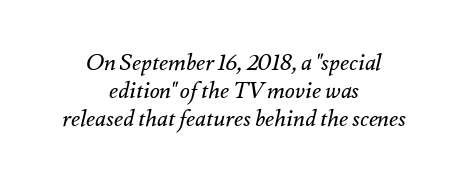
Check the space under the baseline: it is left empty. Vertical stems look standard width or narrower in stroke. The setting favours the middle, as headings and verse often do. When letters slant like this, we call the style italic. Inter-character spacing is left at the font's built-in metrics.
